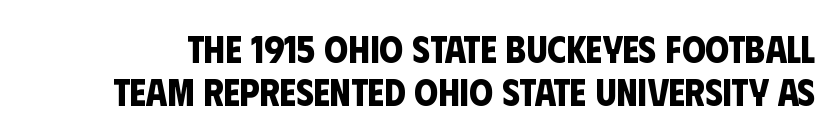
Q: Is the text bold? A: Yes.
Q: Is the typeface a serif or a sans-serif typeface? A: Sans-serif.
Q: Is the text underlined? A: No.
Q: Is the spacing between letters normal or unusually wide? A: Normal.
Q: Is the spacing between lines tight, normal or loose? A: Tight.
Q: Width (condensed, normal, or wide)? A: Condensed.
Q: Stroke contrast? A: Low.
Q: x-height? A: Large.
Q: Monospaced? A: No.
